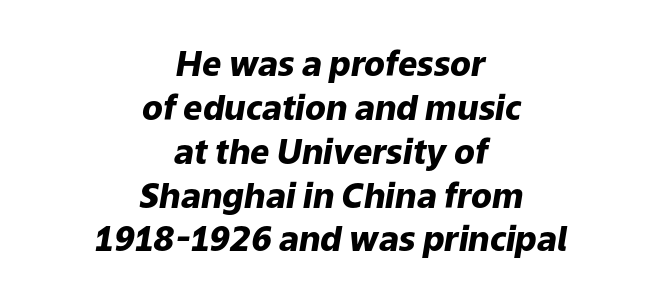
The image shows 34 px heavy type, italic (leaning right); set centered, normal line spacing (1.29x), normal letter spacing, not underlined; low stroke contrast and a medium x-height.
